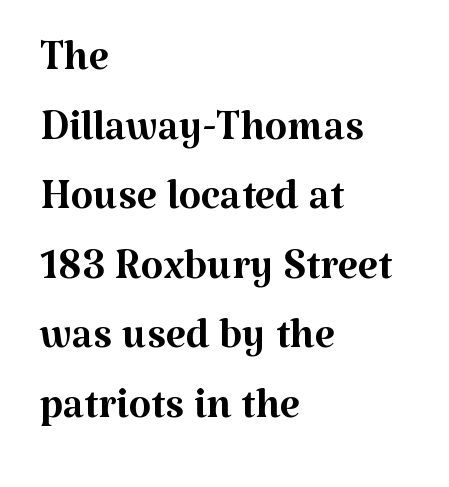
Line beginnings align vertically; line endings do not. Varying glyph widths throughout — classic text-font behaviour. There is no visible air inserted between adjacent glyphs. The type sits square on the baseline with zero lean. Check under the words: just untouched page. Summary of weight: not heavy and not bold.
